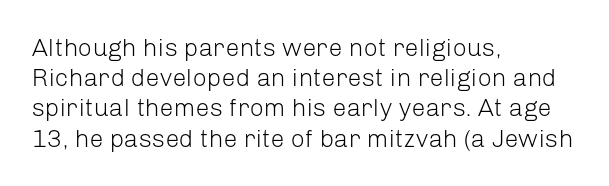
{"italic": "no", "bold": "no", "underline": "no", "align": "left", "line_spacing_ratio": 1.21, "letter_spacing": "normal", "letter_spacing_em": 0.0, "glyph_px": 25}
